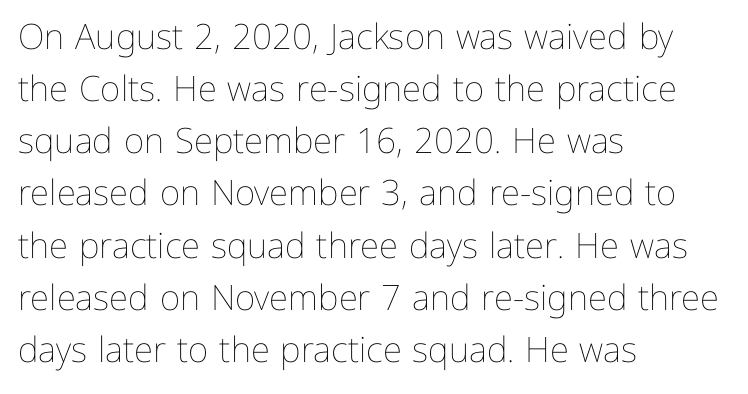
Q: Is the text bold? A: No.
Q: Is the text italic (slanted)? A: No, it is upright.
Q: Is the text underlined? A: No.
Q: How is the paragraph aligned? A: Left-aligned.
Q: Is the spacing between letters normal or unusually wide? A: Normal.
Q: Is the spacing between lines tight, normal or loose? A: Normal.
Q: Width (condensed, normal, or wide)? A: Normal.
Q: Stroke contrast? A: Low.
Q: x-height? A: Medium.
Q: Monospaced? A: No.
